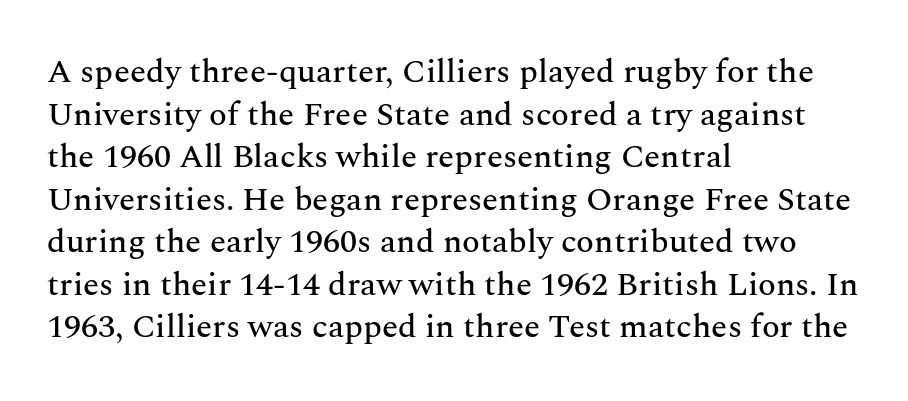
{"serif": "yes", "italic": "no", "width": "normal", "stroke_contrast": "medium", "x_height": "medium", "monospaced": "no", "underline": "no", "align": "left", "line_spacing": "normal", "line_spacing_ratio": 1.29, "letter_spacing": "normal", "letter_spacing_em": 0.0, "glyph_px": 33}
